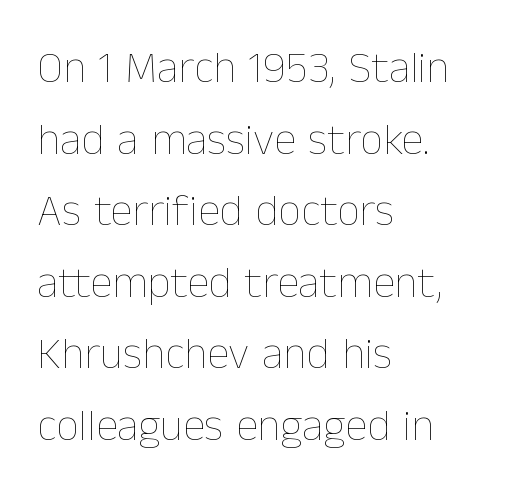
Is there much room between lines? A standard amount, neither cramped nor airy. Stems here are at most as thick as an everyday book face. The glyphs are unaccompanied by any horizontal stroke below them. Looks like regular typesetting: each glyph gets only the width it needs.
